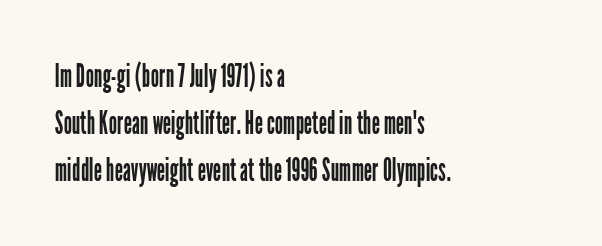
{"serif": "no", "italic": "no", "bold": "no", "weight": "regular", "width": "condensed", "stroke_contrast": "low", "x_height": "medium", "monospaced": "no", "underline": "no", "align": "left", "line_spacing": "normal", "line_spacing_ratio": 1.43, "letter_spacing": "normal", "letter_spacing_em": 0.0, "glyph_px": 33}
